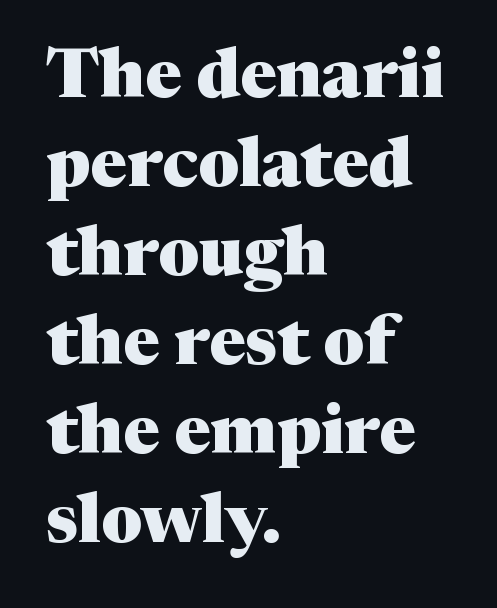
{"serif": "yes", "italic": "no", "bold": "yes", "weight": "heavy", "width": "normal", "stroke_contrast": "medium", "x_height": "medium", "monospaced": "no", "underline": "no", "align": "left", "line_spacing": "normal", "line_spacing_ratio": 1.29, "letter_spacing": "normal", "letter_spacing_em": 0.0, "glyph_px": 69}
